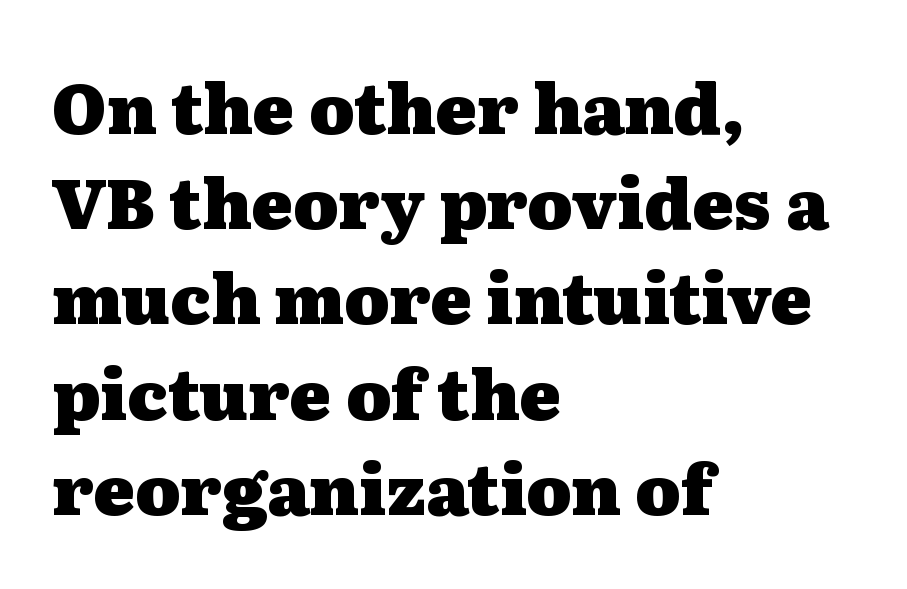
These lines keep a tight, regular rhythm from letter to letter. Caption: multi-line text, flush left, ragged right. Type style note: has serifs. These lines were composed using upright roman letters.
